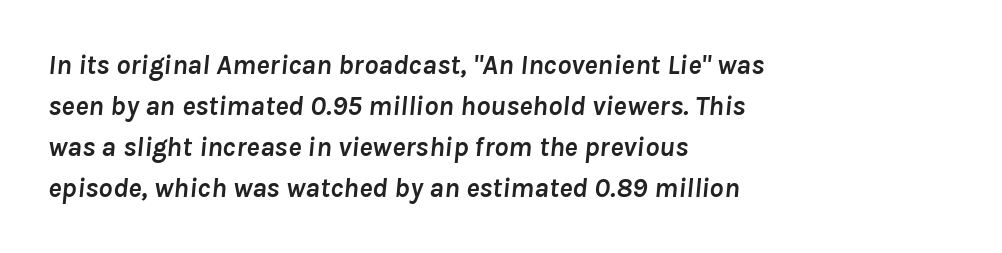
Regarding leading, the lines here are spaced in the standard way. Bare-footed words on every line. Teacher's note: observe the even left margin — that is flush-left alignment. There's an unmistakable incline to the writing here.
